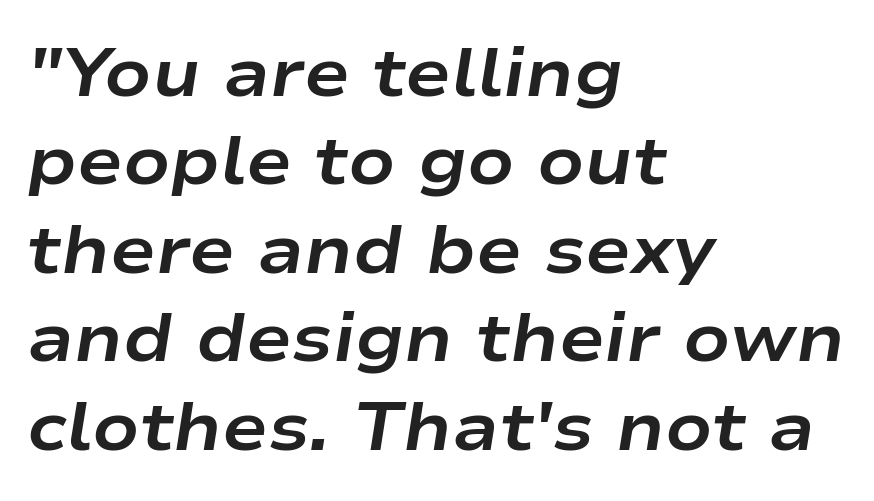
The image shows 68 px bold, wide type, italic (leaning right); set left-aligned, normal line spacing (1.3x), normal letter spacing, not underlined; low stroke contrast and a medium x-height.
